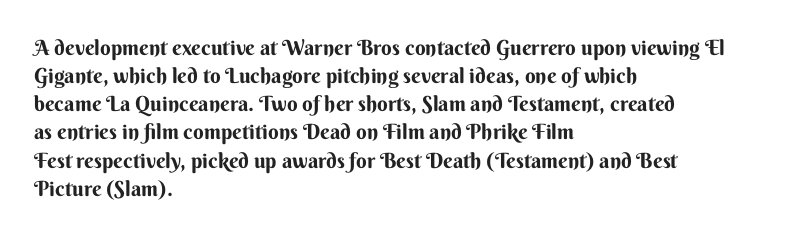
Anything drawn beneath the words? Only blank space. Evenly set lines give the paragraph a standard silhouette. In CSS terms this would be text-align: left. The font's upright variant was chosen for this text. Strokes here are thick enough to call this a true bold.
